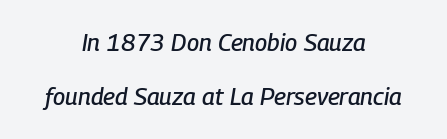
{"italic": "yes", "lean": "right", "slant_degrees": 9, "underline": "no", "align": "center", "line_spacing": "loose", "line_spacing_ratio": 2.27, "letter_spacing": "normal", "letter_spacing_em": 0.0, "glyph_px": 24}
